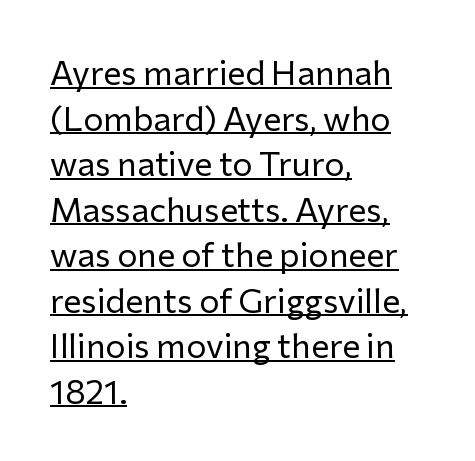
The image shows 34 px regular-weight sans-serif type, upright; set left-aligned, normal line spacing (1.34x), normal letter spacing, underlined; low stroke contrast and a medium x-height.
